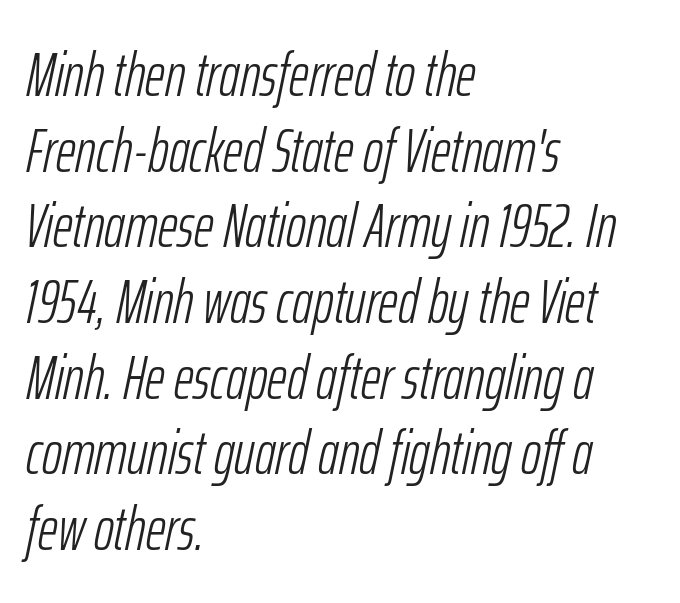
The face used here is proportionally spaced, like ordinary book or web type. Line starts are locked; line ends wander. Tracking here is standard; glyphs follow each other at the usual distance. The font is comparable to plain body text, perhaps lighter. Only glyphs here, with clear space below each row.
